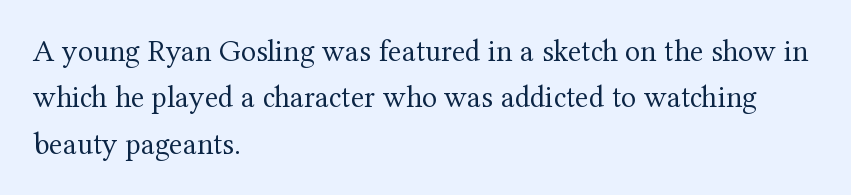
Does the lettering tilt? It doesn't — this is upright. Classification — serif. A classic flush-left, rag-right setting is used for this passage. Anything drawn beneath the words? Only blank space. The type is set solid horizontally, with unmodified tracking.
